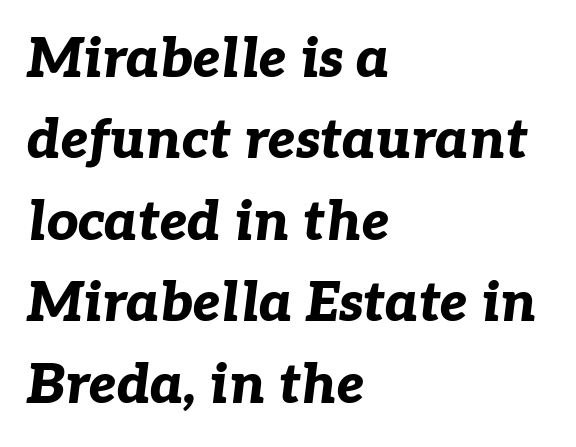
Q: Is the text bold? A: Yes.
Q: Is the text italic (slanted)? A: Yes, it leans right by about 7 degrees.
Q: Is the text underlined? A: No.
Q: How is the paragraph aligned? A: Left-aligned.
Q: Is the spacing between letters normal or unusually wide? A: Normal.
Q: Is the spacing between lines tight, normal or loose? A: Normal.
Q: Width (condensed, normal, or wide)? A: Normal.
Q: Stroke contrast? A: Low.
Q: x-height? A: Medium.
Q: Monospaced? A: No.
